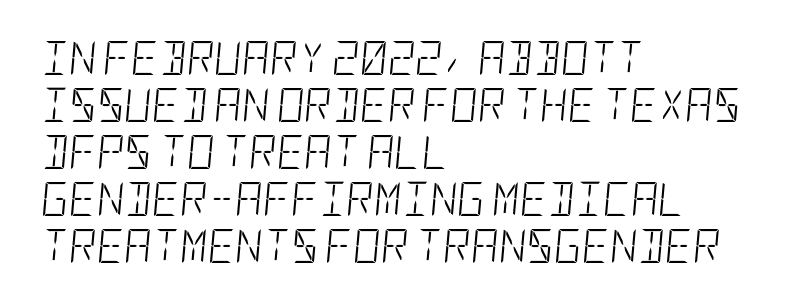
Q: Is the text bold? A: No.
Q: Is the text italic (slanted)? A: Yes, it leans right by about 5 degrees.
Q: Is the text underlined? A: No.
Q: How is the paragraph aligned? A: Left-aligned.
Q: Is the spacing between letters normal or unusually wide? A: Normal.
Q: Is the spacing between lines tight, normal or loose? A: Normal.
Q: Width (condensed, normal, or wide)? A: Condensed.
Q: Stroke contrast? A: Low.
Q: x-height? A: Large.
